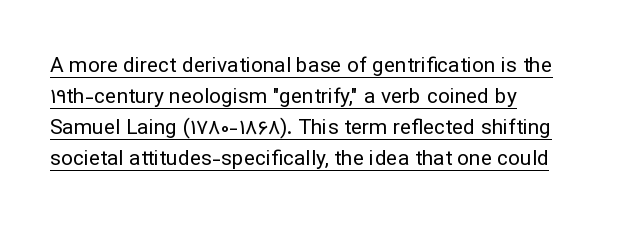
Decoration check: the copy is underlined. Counters stay open thanks to moderate or lighter strokes. The type sits square on the baseline with zero lean. Vertical spacing — default. Does the copy run flush right? No — it runs flush left. Tracking value appears to be zero — textbook default spacing.
